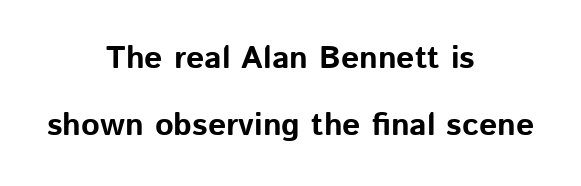
Q: Is the text bold? A: Yes.
Q: Is the text italic (slanted)? A: No, it is upright.
Q: Is the typeface a serif or a sans-serif typeface? A: Sans-serif.
Q: Is the text underlined? A: No.
Q: How is the paragraph aligned? A: Centered.
Q: Is the spacing between letters normal or unusually wide? A: Normal.
Q: Is the spacing between lines tight, normal or loose? A: Loose.
Q: Width (condensed, normal, or wide)? A: Normal.
Q: Stroke contrast? A: Low.
Q: x-height? A: Medium.
Q: Monospaced? A: No.
